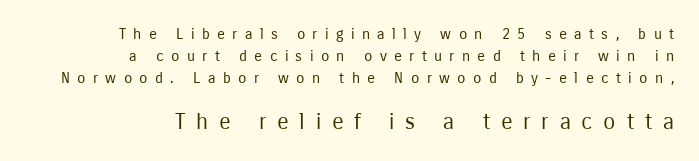
{"italic": "no", "bold": "no", "underline": "no", "align": "right", "line_spacing": "normal", "line_spacing_ratio": 1.46, "letter_spacing": "wide", "letter_spacing_em": 0.49, "larger_block": "second", "size_ratio": 1.47, "glyph_px": 22}
